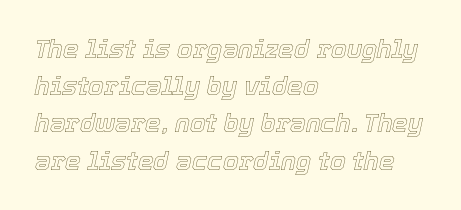
The image shows 25 px text type, italic (leaning right); set left-aligned, normal line spacing (1.49x), normal letter spacing, not underlined.
